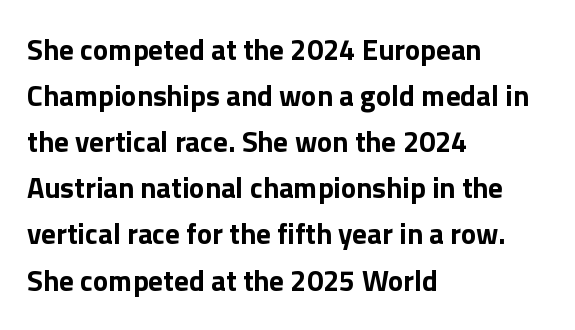
Q: Is the text bold? A: Yes.
Q: Is the text italic (slanted)? A: No, it is upright.
Q: Is the typeface a serif or a sans-serif typeface? A: Sans-serif.
Q: Is the text underlined? A: No.
Q: How is the paragraph aligned? A: Left-aligned.
Q: Is the spacing between letters normal or unusually wide? A: Normal.
Q: Is the spacing between lines tight, normal or loose? A: Normal.
Q: Width (condensed, normal, or wide)? A: Normal.
Q: x-height? A: Medium.
Q: Monospaced? A: No.
